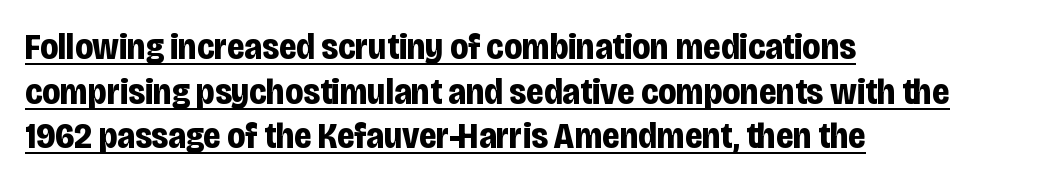
{"serif": "no", "italic": "no", "bold": "yes", "weight": "bold", "width": "condensed", "stroke_contrast": "low", "x_height": "large", "monospaced": "no", "underline": "yes", "align": "left", "line_spacing_ratio": 1.24, "letter_spacing": "normal", "letter_spacing_em": 0.0, "glyph_px": 36}
